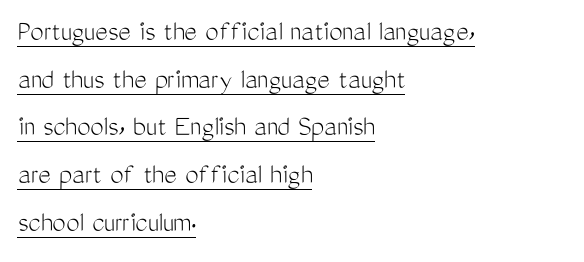
Q: Is the text bold? A: No.
Q: Is the text italic (slanted)? A: No, it is upright.
Q: Is the typeface a serif or a sans-serif typeface? A: Sans-serif.
Q: Is the text underlined? A: Yes.
Q: How is the paragraph aligned? A: Left-aligned.
Q: Is the spacing between letters normal or unusually wide? A: Normal.
Q: Is the spacing between lines tight, normal or loose? A: Normal.
Q: Width (condensed, normal, or wide)? A: Condensed.
Q: Stroke contrast? A: Medium.
Q: x-height? A: Medium.
Q: Monospaced? A: No.
